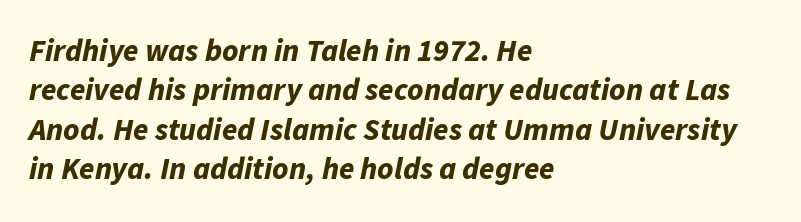
The image shows 31 px bold type, italic (leaning right); set left-aligned, normal line spacing (1.27x), normal letter spacing, not underlined; low stroke contrast and a medium x-height.
